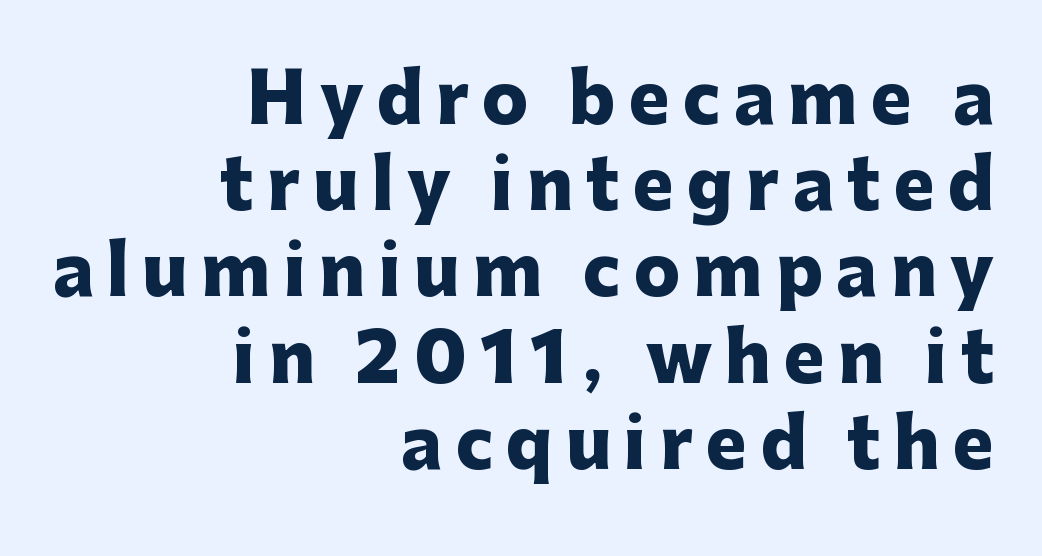
{"serif": "no", "italic": "no", "bold": "yes", "weight": "heavy", "width": "normal", "stroke_contrast": "low", "x_height": "medium", "monospaced": "no", "underline": "no", "align": "right", "line_spacing": "normal", "line_spacing_ratio": 1.25, "glyph_px": 69}
